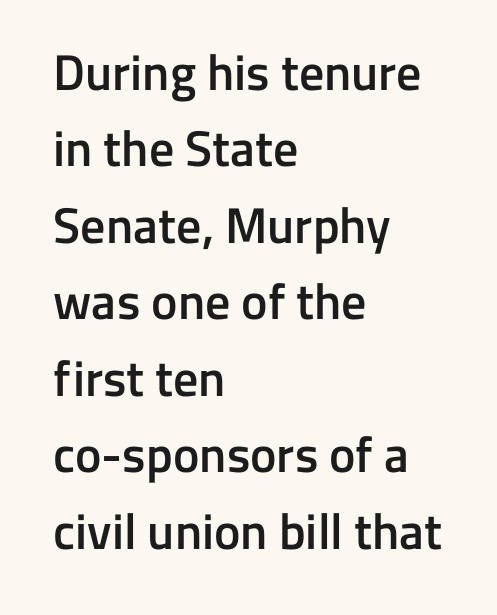
Looks like regular typesetting: each glyph gets only the width it needs. Lines of text with bare space underneath. Between one letter and the next there's only the usual sliver of space. No italicization has been applied; the sample stays upright. The rows are spaced the way most documents space them.
